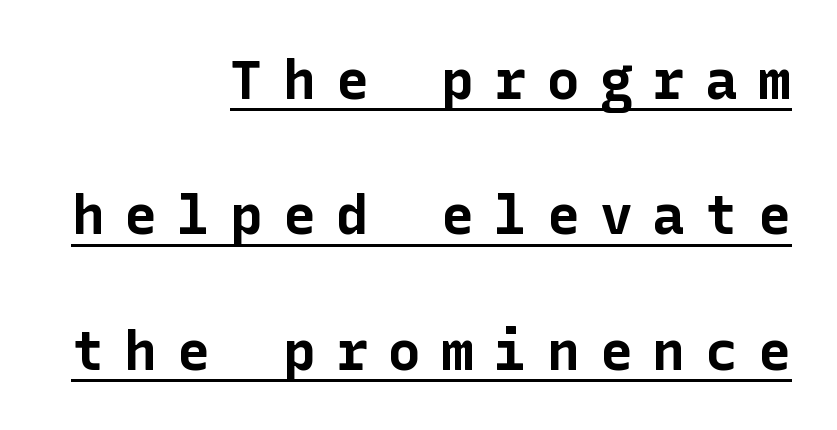
The type sits square on the baseline with zero lean. Is the type bold? Yes — the strokes are clearly thick and heavy. Line endings align vertically; line beginnings do not. The rendering uses a large line-height, opening up the rows. Here the glyphs are tracked loosely, breaking word shapes into spaced letters. A continuous stroke trails under the words, as in a hyperlink.
